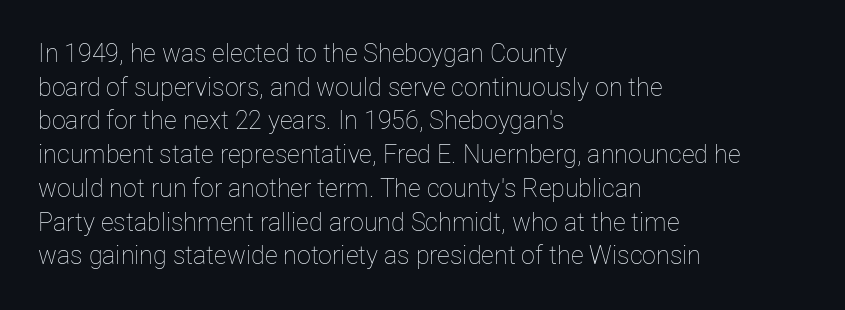
The image shows 25 px text type, upright; set left-aligned, normal line spacing (1.35x), normal letter spacing, not underlined.
